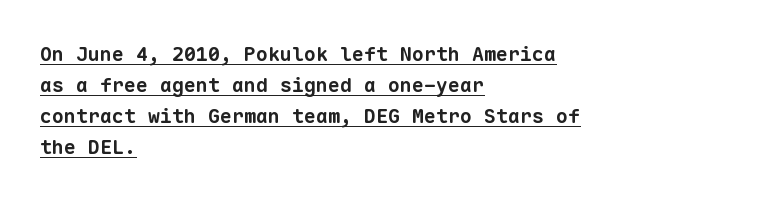
The image shows 20 px bold type; set left-aligned, normal line spacing (1.55x), normal letter spacing, underlined.
